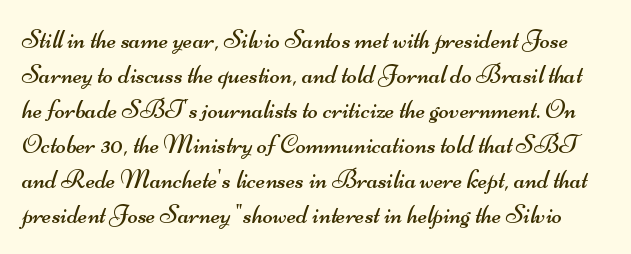
Q: Is the text bold? A: No.
Q: Is the text underlined? A: No.
Q: Is the spacing between letters normal or unusually wide? A: Normal.
Q: Is the spacing between lines tight, normal or loose? A: Normal.
